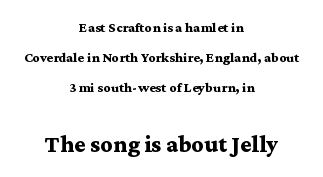
The image shows 24 px bold type, upright; set centered, loose line spacing (2.16x), normal letter spacing, not underlined; the second (bottom) block is 1.71x larger.
